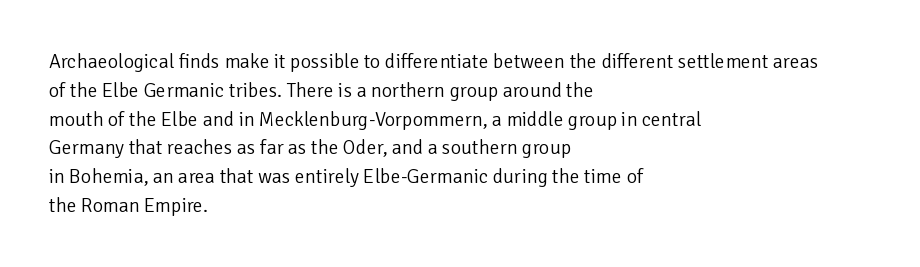
Vertical strokes here are truly vertical. The typesetting does not lean heavy: it is not bold. These lines keep a tight, regular rhythm from letter to letter. Anything drawn beneath the words? Only blank space. The designer left line spacing at the default. Caption: multi-line text, flush left, ragged right.
